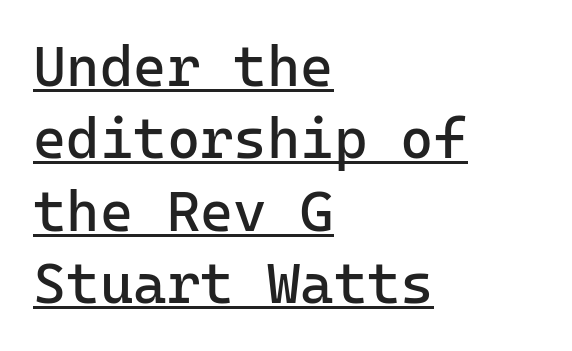
{"serif": "no", "italic": "no", "bold": "no", "weight": "regular", "width": "normal", "stroke_contrast": "low", "x_height": "medium", "monospaced": "yes", "underline": "yes", "align": "left", "line_spacing": "normal", "line_spacing_ratio": 1.27, "letter_spacing": "normal", "letter_spacing_em": 0.0, "glyph_px": 57}
